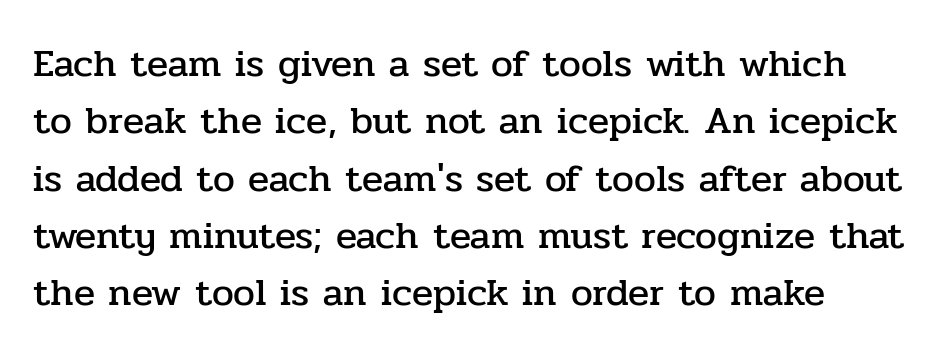
The image shows 39 px serif type, upright; set left-aligned, normal line spacing (1.47x), normal letter spacing, not underlined; low stroke contrast and a medium x-height.
